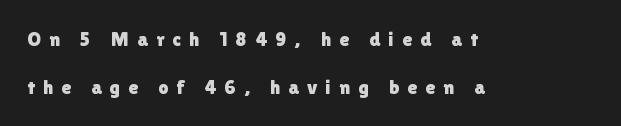
The image shows 20 px text type, upright; set left-aligned, loose line spacing (2.4x), unusually wide letter spacing (+0.41 em), not underlined.
